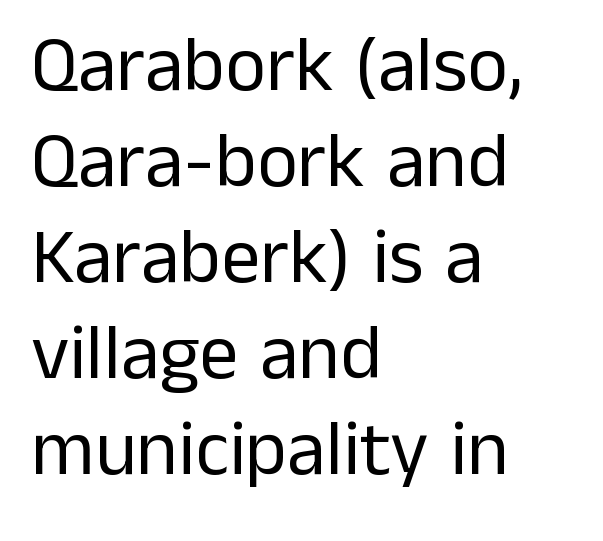
Q: Is the text bold? A: No.
Q: Is the text italic (slanted)? A: No, it is upright.
Q: Is the typeface a serif or a sans-serif typeface? A: Sans-serif.
Q: Is the text underlined? A: No.
Q: How is the paragraph aligned? A: Left-aligned.
Q: Is the spacing between letters normal or unusually wide? A: Normal.
Q: Width (condensed, normal, or wide)? A: Normal.
Q: Stroke contrast? A: Low.
Q: x-height? A: Medium.
Q: Monospaced? A: No.
